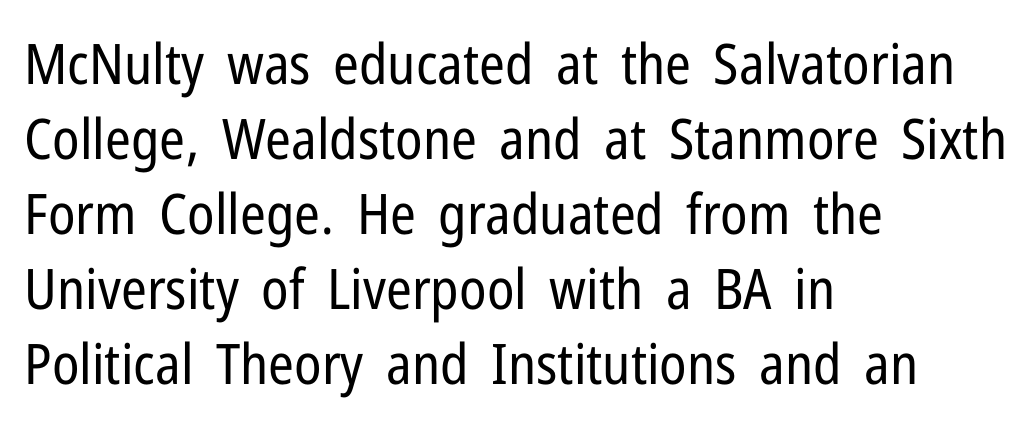
{"serif": "no", "italic": "no", "bold": "no", "weight": "regular", "width": "condensed", "stroke_contrast": "low", "x_height": "medium", "monospaced": "no", "underline": "no", "align": "left", "line_spacing": "normal", "line_spacing_ratio": 1.34, "letter_spacing": "normal", "letter_spacing_em": 0.0, "glyph_px": 56}
